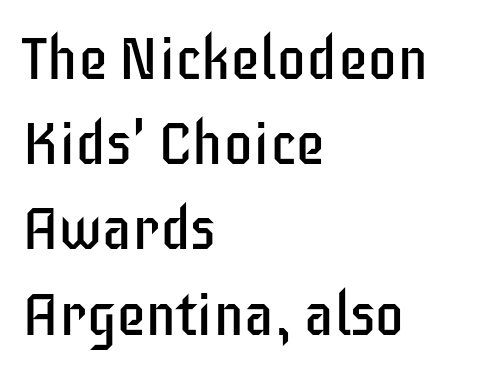
Q: Is the text bold? A: No.
Q: Is the text italic (slanted)? A: No, it is upright.
Q: Is the typeface a serif or a sans-serif typeface? A: Sans-serif.
Q: Is the text underlined? A: No.
Q: How is the paragraph aligned? A: Left-aligned.
Q: Is the spacing between letters normal or unusually wide? A: Normal.
Q: Is the spacing between lines tight, normal or loose? A: Normal.
Q: Width (condensed, normal, or wide)? A: Condensed.
Q: Stroke contrast? A: Low.
Q: x-height? A: Large.
Q: Monospaced? A: No.
